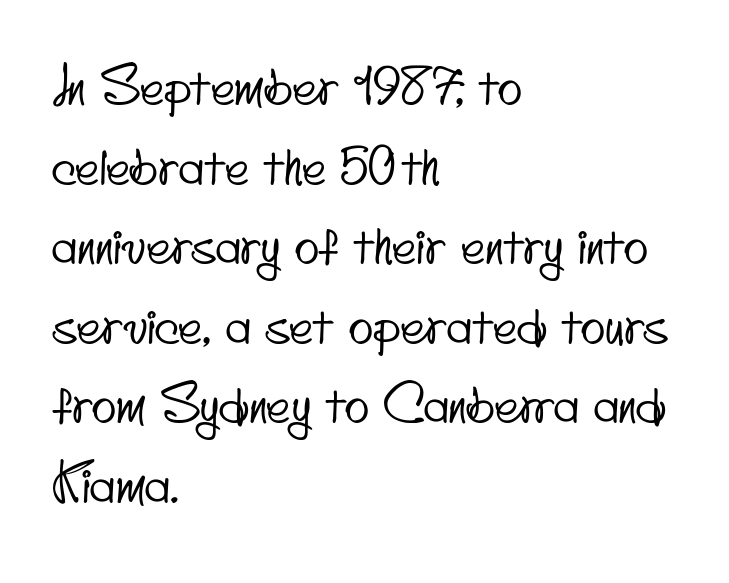
{"serif": "no", "width": "condensed", "stroke_contrast": "low", "x_height": "small", "monospaced": "no", "underline": "no", "align": "left", "line_spacing": "normal", "line_spacing_ratio": 1.56, "letter_spacing": "normal", "letter_spacing_em": 0.0, "glyph_px": 51}
